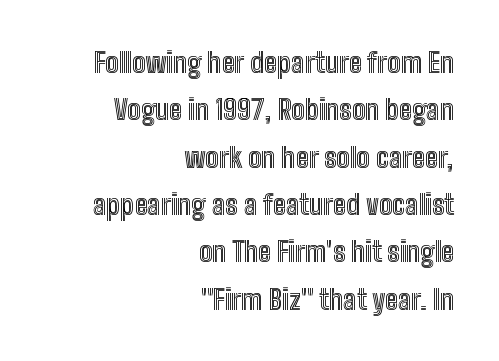
The image shows 28 px condensed type, upright; set right-aligned, normal line spacing (1.69x), normal letter spacing, not underlined; a medium x-height.
